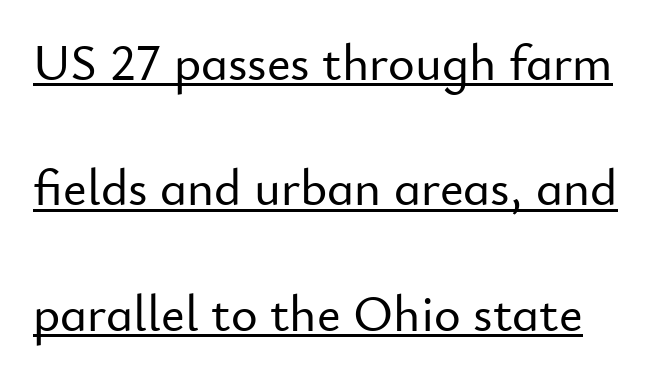
{"serif": "no", "italic": "no", "width": "normal", "stroke_contrast": "low", "x_height": "small", "monospaced": "no", "underline": "yes", "line_spacing": "loose", "line_spacing_ratio": 2.46, "letter_spacing": "normal", "letter_spacing_em": 0.0, "glyph_px": 51}
